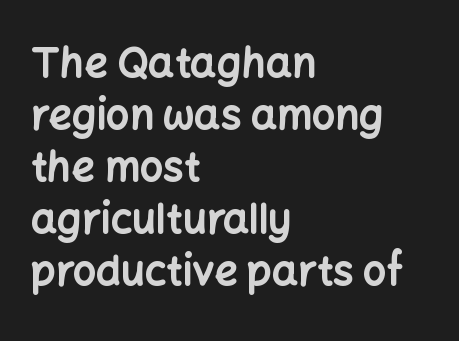
Q: Is the text bold? A: Yes.
Q: Is the text italic (slanted)? A: No, it is upright.
Q: Is the typeface a serif or a sans-serif typeface? A: Sans-serif.
Q: Is the text underlined? A: No.
Q: How is the paragraph aligned? A: Left-aligned.
Q: Is the spacing between letters normal or unusually wide? A: Normal.
Q: Is the spacing between lines tight, normal or loose? A: Normal.
Q: Width (condensed, normal, or wide)? A: Normal.
Q: Stroke contrast? A: Low.
Q: x-height? A: Medium.
Q: Monospaced? A: No.
